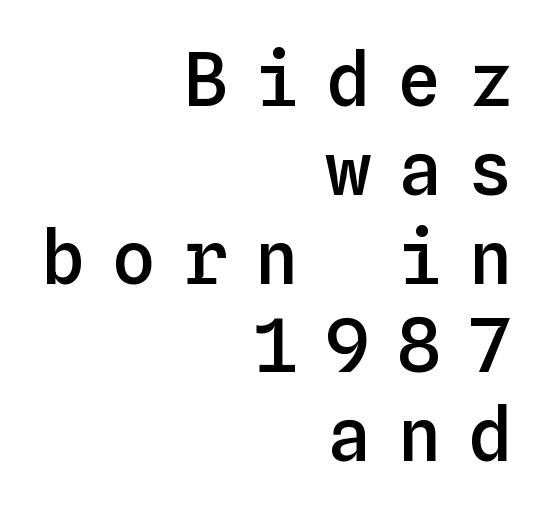
{"italic": "no", "bold": "semi", "weight": "semibold", "width": "normal", "stroke_contrast": "low", "x_height": "medium", "monospaced": "yes", "underline": "no", "align": "right", "line_spacing_ratio": 1.2, "letter_spacing": "wide", "letter_spacing_em": 0.36, "glyph_px": 74}
